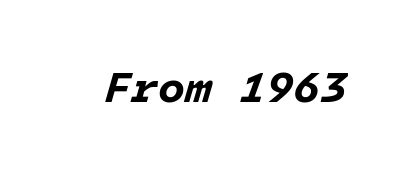
Q: Is the text bold? A: Yes.
Q: Is the text italic (slanted)? A: Yes, it leans right by about 16 degrees.
Q: Is the text underlined? A: No.
Q: Is the spacing between letters normal or unusually wide? A: Normal.
Q: Width (condensed, normal, or wide)? A: Normal.
Q: Stroke contrast? A: Low.
Q: x-height? A: Medium.
